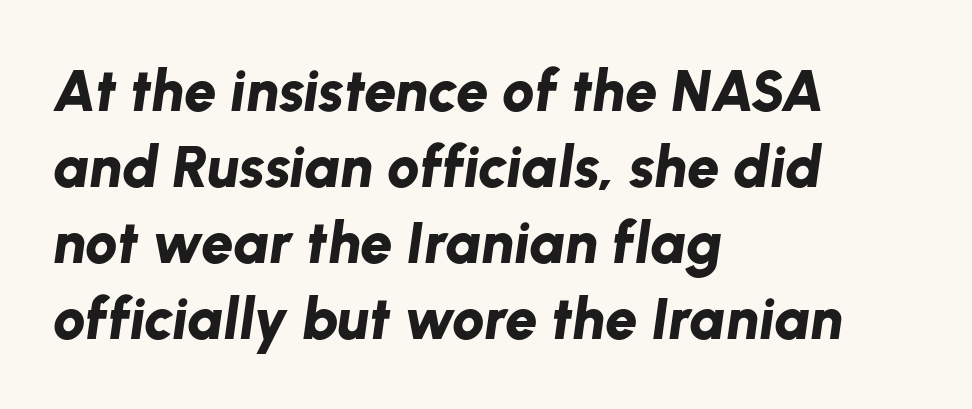
{"italic": "yes", "lean": "right", "slant_degrees": 8, "bold": "yes", "weight": "bold", "width": "normal", "stroke_contrast": "low", "x_height": "medium", "monospaced": "no", "underline": "no", "align": "left", "line_spacing": "normal", "line_spacing_ratio": 1.31, "letter_spacing": "normal", "letter_spacing_em": 0.0, "glyph_px": 58}
